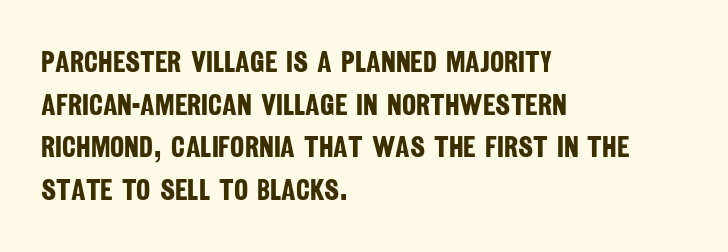
{"serif": "no", "bold": "yes", "weight": "bold", "width": "condensed", "stroke_contrast": "low", "x_height": "large", "monospaced": "no", "underline": "no", "align": "left", "line_spacing": "normal", "line_spacing_ratio": 1.42, "letter_spacing": "normal", "letter_spacing_em": 0.0, "glyph_px": 30}
